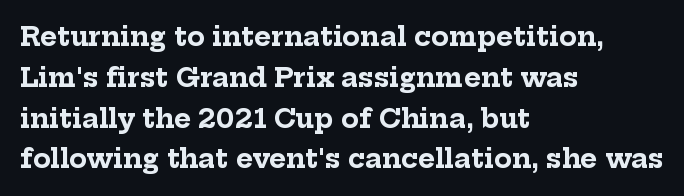
{"italic": "no", "bold": "yes", "underline": "no", "align": "left", "line_spacing": "normal", "line_spacing_ratio": 1.57, "letter_spacing": "normal", "letter_spacing_em": 0.0, "glyph_px": 26}
